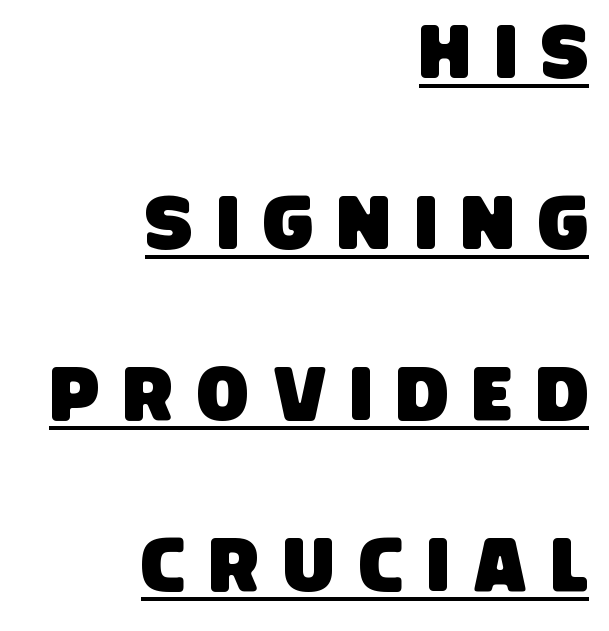
{"serif": "no", "width": "condensed", "stroke_contrast": "low", "x_height": "large", "monospaced": "no", "underline": "yes", "align": "right", "line_spacing": "loose", "line_spacing_ratio": 2.25, "letter_spacing": "wide", "letter_spacing_em": 0.32, "glyph_px": 76}
